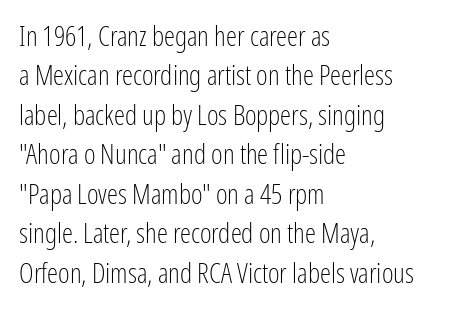
Q: Is the text bold? A: No.
Q: Is the text italic (slanted)? A: No, it is upright.
Q: Is the typeface a serif or a sans-serif typeface? A: Sans-serif.
Q: Is the text underlined? A: No.
Q: How is the paragraph aligned? A: Left-aligned.
Q: Is the spacing between letters normal or unusually wide? A: Normal.
Q: Is the spacing between lines tight, normal or loose? A: Normal.
Q: Width (condensed, normal, or wide)? A: Condensed.
Q: Stroke contrast? A: Low.
Q: x-height? A: Medium.
Q: Monospaced? A: No.
